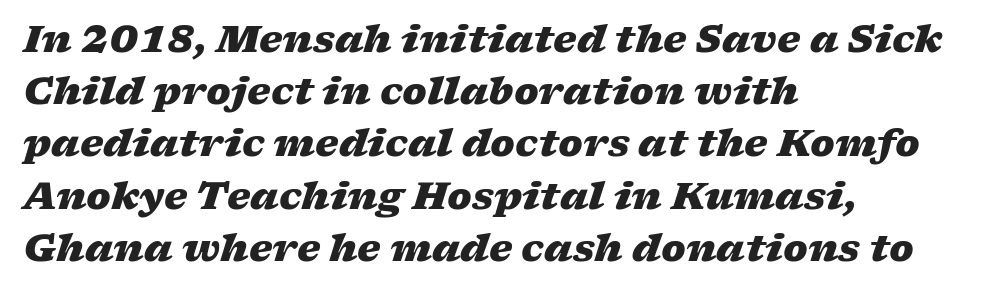
The lettering tilts uniformly, giving the passage an italic look. The glyphs have the mass of a bold cut. The letters sit at their default tracking, neither squeezed nor spread. The typesetter chose a ragged-right arrangement here. Whoever set this chose a conventional vertical rhythm. Descenders hang freely into open space.
